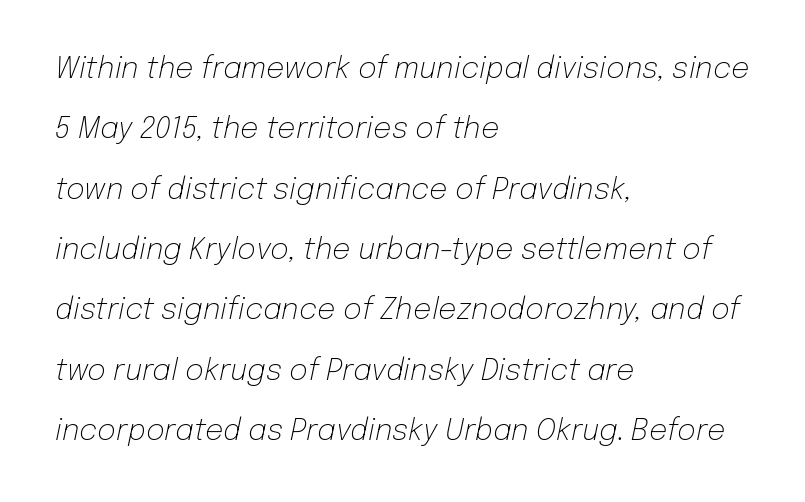
Q: Is the text bold? A: No.
Q: Is the text italic (slanted)? A: Yes, it leans right by about 12 degrees.
Q: Is the text underlined? A: No.
Q: How is the paragraph aligned? A: Left-aligned.
Q: Is the spacing between letters normal or unusually wide? A: Normal.
Q: Is the spacing between lines tight, normal or loose? A: Loose.
Q: Width (condensed, normal, or wide)? A: Normal.
Q: Stroke contrast? A: Low.
Q: x-height? A: Medium.
Q: Monospaced? A: No.
